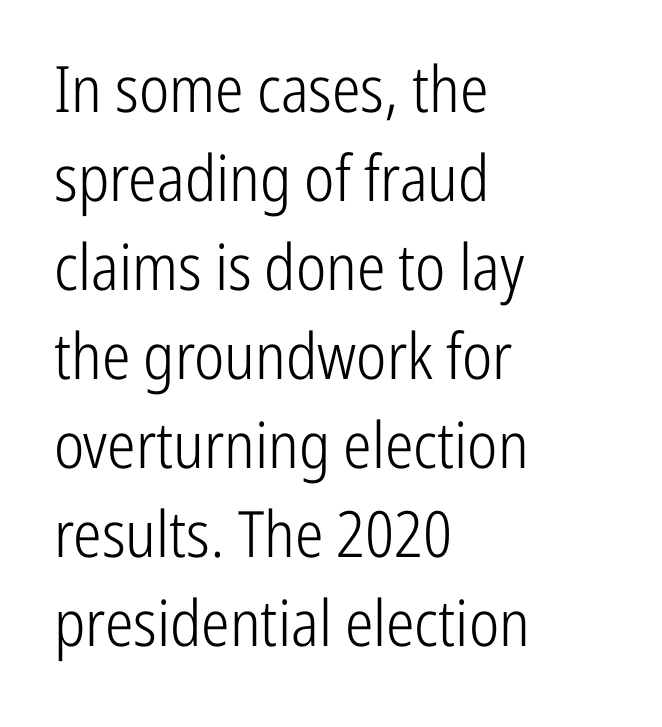
Caption: multi-line text, flush left, ragged right. The strokes are not fattened; the text isn't bold. Observe the ordinary spacing: letters are neighbours, not strangers. Varying glyph widths throughout — classic text-font behaviour. Normally led — the rows are evenly, conventionally spaced.
